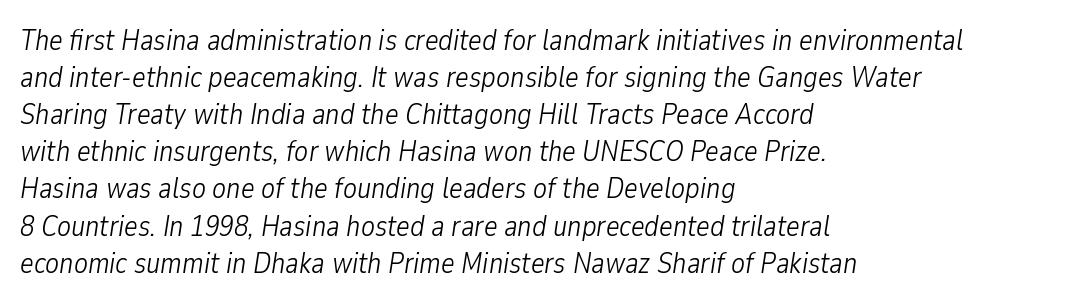
{"italic": "yes", "lean": "right", "slant_degrees": 9, "bold": "no", "weight": "light", "width": "condensed", "stroke_contrast": "low", "x_height": "medium", "monospaced": "no", "underline": "no", "align": "left", "line_spacing": "normal", "line_spacing_ratio": 1.28, "letter_spacing": "normal", "letter_spacing_em": 0.0, "glyph_px": 29}
